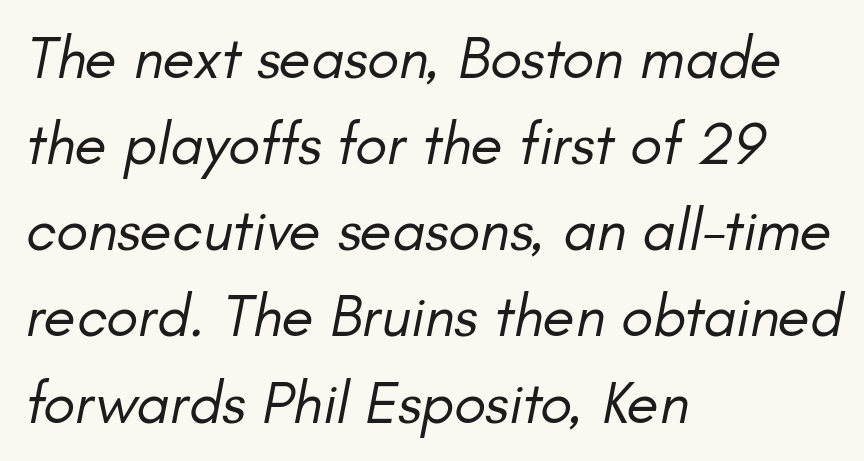
The image shows 59 px regular-weight type, italic (leaning right); set left-aligned, normal line spacing (1.46x), normal letter spacing, not underlined; low stroke contrast and a small x-height.
